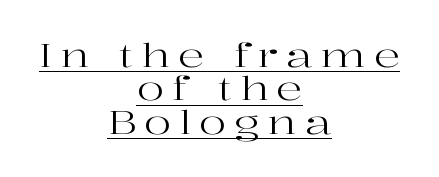
Q: Is the text bold? A: No.
Q: Is the text italic (slanted)? A: No, it is upright.
Q: Is the typeface a serif or a sans-serif typeface? A: Serif.
Q: Is the text underlined? A: Yes.
Q: How is the paragraph aligned? A: Centered.
Q: Is the spacing between letters normal or unusually wide? A: Unusually wide.
Q: Is the spacing between lines tight, normal or loose? A: Tight.
Q: Width (condensed, normal, or wide)? A: Wide.
Q: Stroke contrast? A: High.
Q: x-height? A: Medium.
Q: Monospaced? A: No.
